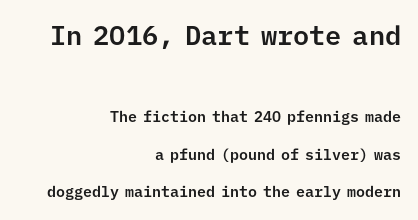
A typesetter would mark this as roman, not italic. Whoever set this made the first block the dominant, larger element. Each line ends at the same right margin while the left side varies. Has an underline been added? It has not. Characters follow at the spacing the type designer built in. The line-height multiplier appears high, well above default.
